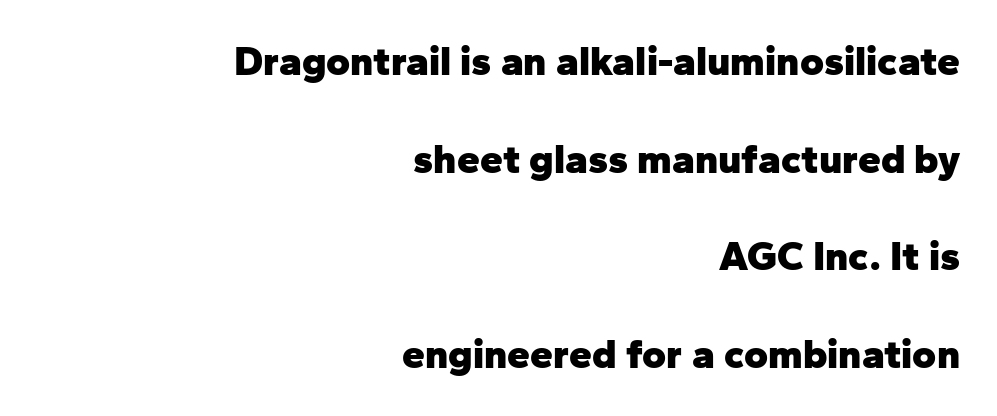
Q: Is the text bold? A: Yes.
Q: Is the text italic (slanted)? A: No, it is upright.
Q: Is the typeface a serif or a sans-serif typeface? A: Sans-serif.
Q: Is the text underlined? A: No.
Q: How is the paragraph aligned? A: Right-aligned.
Q: Is the spacing between letters normal or unusually wide? A: Normal.
Q: Is the spacing between lines tight, normal or loose? A: Loose.
Q: Width (condensed, normal, or wide)? A: Normal.
Q: Stroke contrast? A: Low.
Q: x-height? A: Medium.
Q: Monospaced? A: No.
